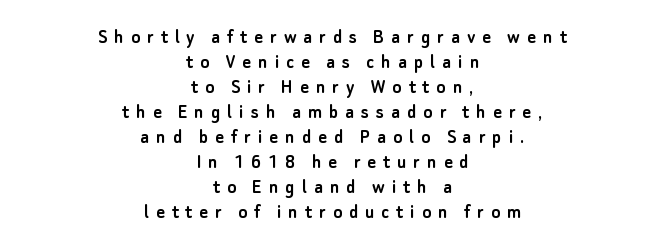
{"italic": "no", "underline": "no", "align": "center", "line_spacing_ratio": 1.19, "letter_spacing": "wide", "letter_spacing_em": 0.33, "glyph_px": 21}
